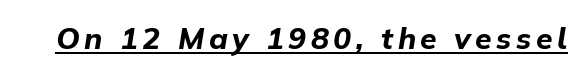
Q: Is the text bold? A: Yes.
Q: Is the text italic (slanted)? A: Yes, it leans right by about 9 degrees.
Q: Is the text underlined? A: Yes.
Q: Width (condensed, normal, or wide)? A: Normal.
Q: Stroke contrast? A: Low.
Q: x-height? A: Medium.
Q: Monospaced? A: No.
